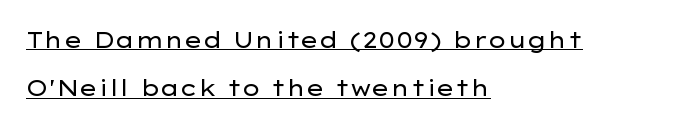
Q: Is the text bold? A: No.
Q: Is the text italic (slanted)? A: No, it is upright.
Q: Is the text underlined? A: Yes.
Q: How is the paragraph aligned? A: Left-aligned.
Q: Is the spacing between letters normal or unusually wide? A: Normal.
Q: Is the spacing between lines tight, normal or loose? A: Loose.
